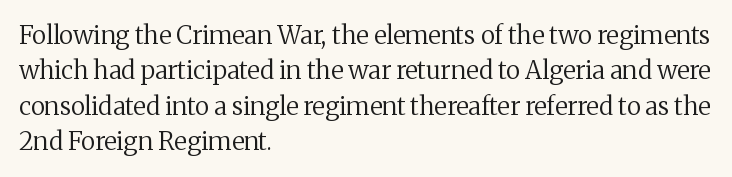
The image shows 25 px text type, upright; set left-aligned, normal line spacing (1.42x), normal letter spacing, not underlined.
